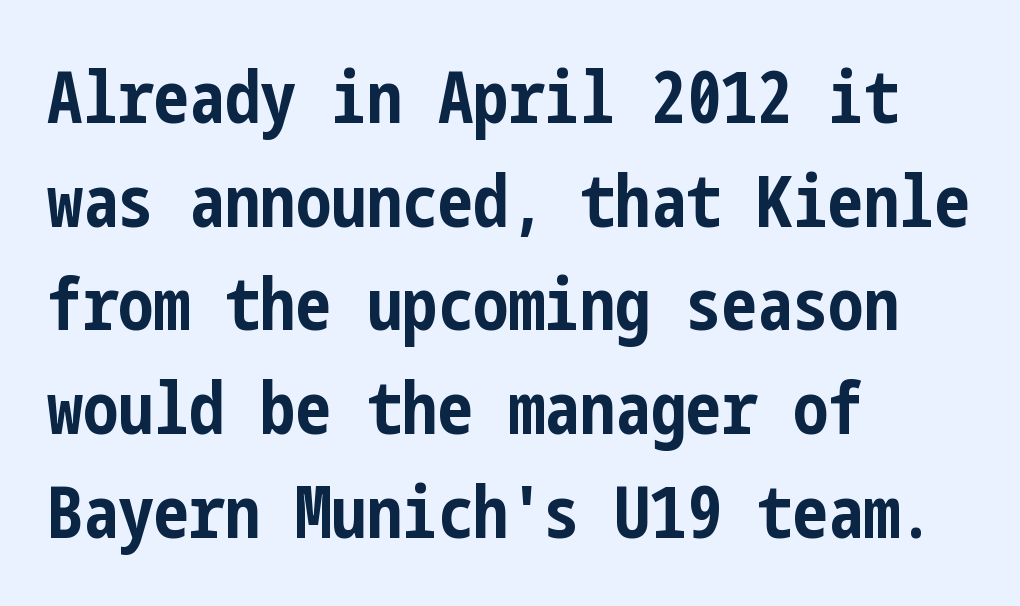
Q: Is the text bold? A: Yes.
Q: Is the text italic (slanted)? A: No, it is upright.
Q: Is the typeface a serif or a sans-serif typeface? A: Sans-serif.
Q: Is the text underlined? A: No.
Q: How is the paragraph aligned? A: Left-aligned.
Q: Is the spacing between letters normal or unusually wide? A: Normal.
Q: Is the spacing between lines tight, normal or loose? A: Normal.
Q: Width (condensed, normal, or wide)? A: Condensed.
Q: Stroke contrast? A: Low.
Q: x-height? A: Medium.
